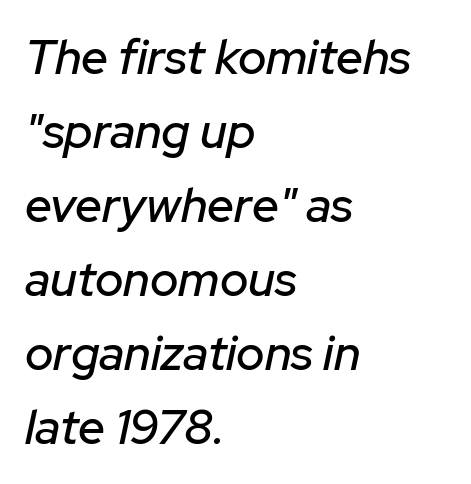
{"italic": "yes", "lean": "right", "slant_degrees": 12, "width": "normal", "stroke_contrast": "low", "x_height": "medium", "monospaced": "no", "underline": "no", "align": "left", "line_spacing": "normal", "line_spacing_ratio": 1.54, "letter_spacing": "normal", "letter_spacing_em": 0.0, "glyph_px": 48}
